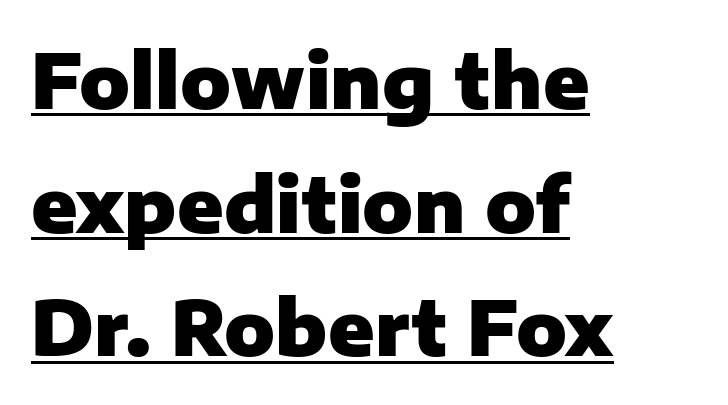
The image shows 75 px heavy sans-serif type, upright; set left-aligned, normal line spacing (1.65x), normal letter spacing, underlined; low stroke contrast and a medium x-height.
